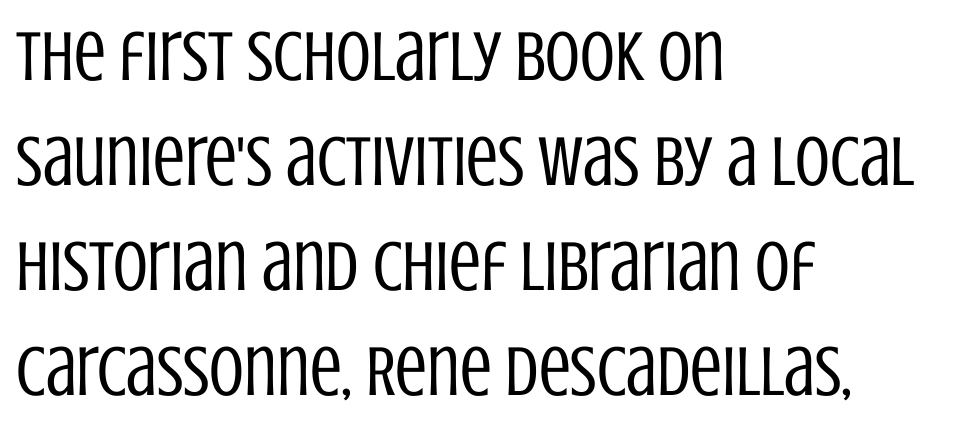
Q: Is the text bold? A: No.
Q: Is the text italic (slanted)? A: No, it is upright.
Q: Is the typeface a serif or a sans-serif typeface? A: Sans-serif.
Q: Is the text underlined? A: No.
Q: How is the paragraph aligned? A: Left-aligned.
Q: Is the spacing between letters normal or unusually wide? A: Normal.
Q: Is the spacing between lines tight, normal or loose? A: Normal.
Q: Width (condensed, normal, or wide)? A: Condensed.
Q: Stroke contrast? A: Low.
Q: x-height? A: Large.
Q: Monospaced? A: No.
